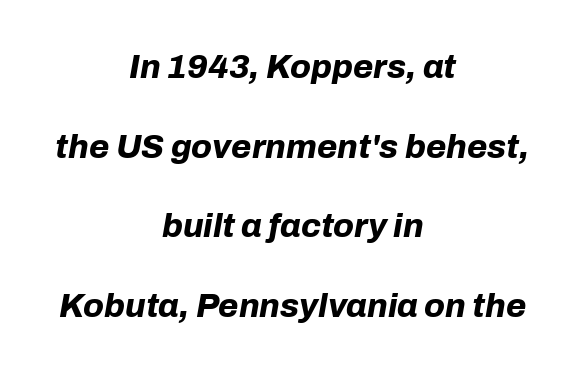
Q: Is the text bold? A: Yes.
Q: Is the text italic (slanted)? A: Yes, it leans right by about 10 degrees.
Q: Is the text underlined? A: No.
Q: How is the paragraph aligned? A: Centered.
Q: Is the spacing between letters normal or unusually wide? A: Normal.
Q: Is the spacing between lines tight, normal or loose? A: Loose.
Q: Width (condensed, normal, or wide)? A: Normal.
Q: Stroke contrast? A: Low.
Q: x-height? A: Medium.
Q: Monospaced? A: No.
